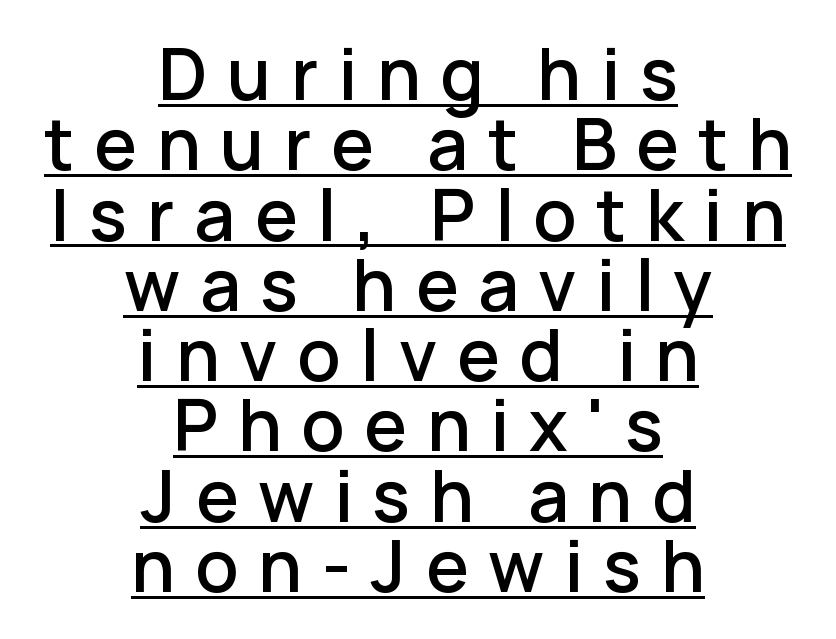
The image shows 71 px sans-serif type, upright; set centered, tight line spacing (0.99x), unusually wide letter spacing (+0.28 em), underlined; low stroke contrast and a medium x-height.
